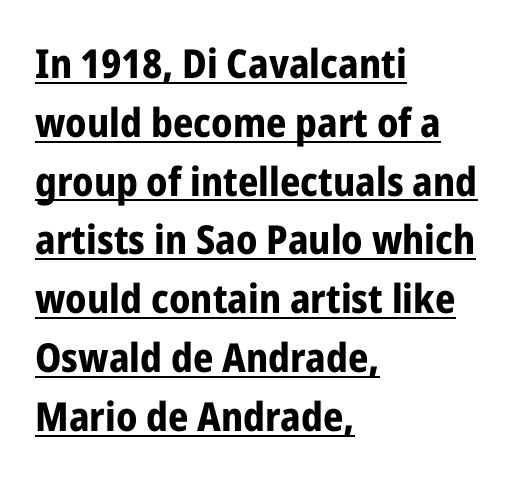
{"serif": "no", "italic": "no", "bold": "yes", "weight": "bold", "width": "condensed", "stroke_contrast": "low", "x_height": "medium", "monospaced": "no", "underline": "yes", "align": "left", "line_spacing": "normal", "line_spacing_ratio": 1.47, "letter_spacing": "normal", "letter_spacing_em": 0.0, "glyph_px": 40}
